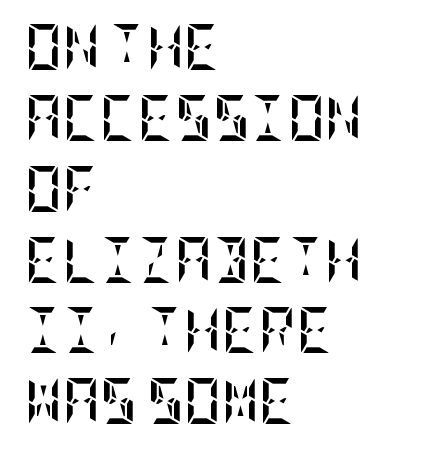
Q: Is the text bold? A: Yes.
Q: Is the text italic (slanted)? A: No, it is upright.
Q: Is the text underlined? A: No.
Q: How is the paragraph aligned? A: Left-aligned.
Q: Is the spacing between letters normal or unusually wide? A: Normal.
Q: Is the spacing between lines tight, normal or loose? A: Normal.
Q: Width (condensed, normal, or wide)? A: Condensed.
Q: Stroke contrast? A: Low.
Q: x-height? A: Large.
